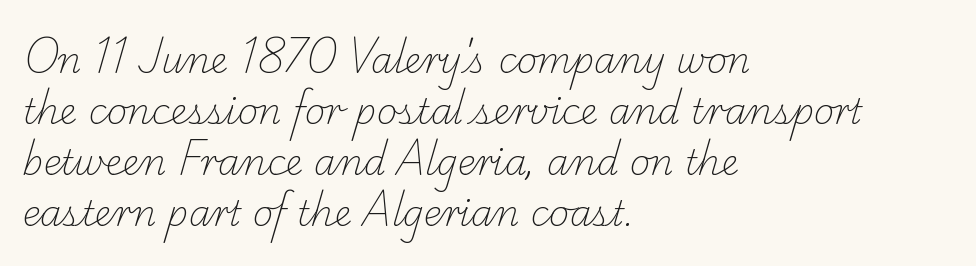
{"serif": "yes", "bold": "no", "weight": "light", "width": "normal", "stroke_contrast": "low", "x_height": "small", "monospaced": "no", "underline": "no", "align": "left", "line_spacing": "normal", "line_spacing_ratio": 1.46, "letter_spacing": "normal", "letter_spacing_em": 0.0, "glyph_px": 35}
